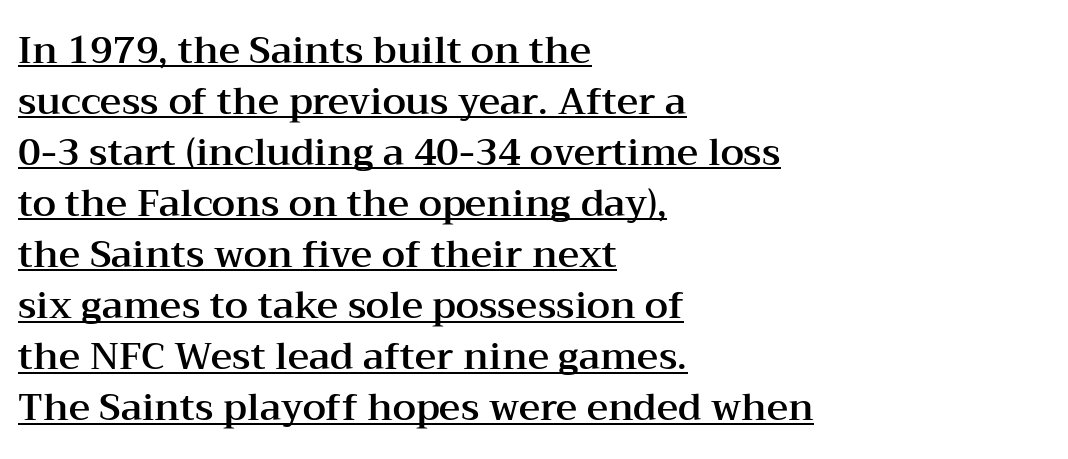
A typesetter would call this leading conventional body-copy spacing. This is serif lettering, the kind often seen in printed books. Spacing between characters is what you'd get straight out of the box. The letters advance in unequal steps, a hallmark of proportional type.
